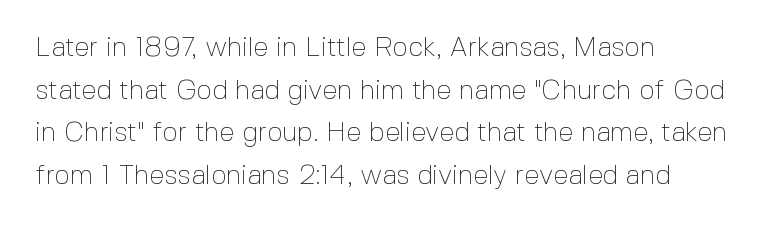
The ragged edge is on the right, which tells us the setting is flush left. Vertical strokes here are truly vertical. Heaviness? Minimal to ordinary, like unemphasized prose. Lines of text with bare space underneath.
